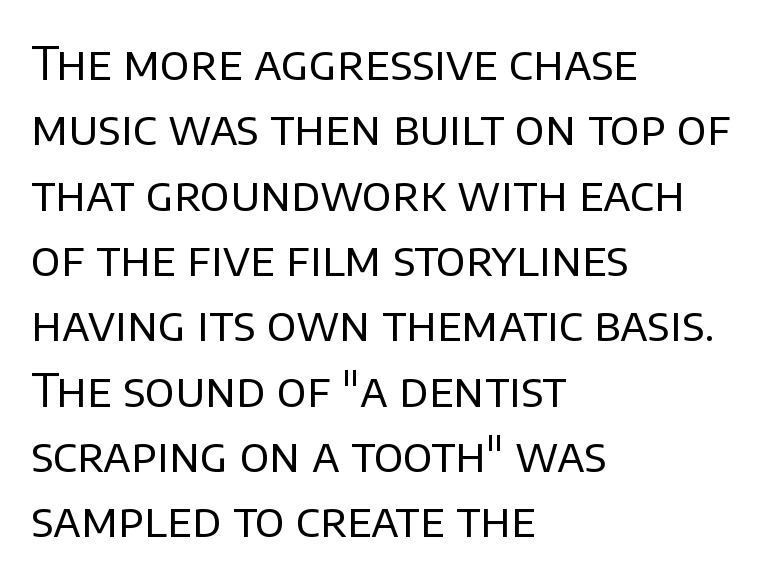
The image shows 47 px regular-weight sans-serif type, upright; set left-aligned, normal line spacing (1.39x), normal letter spacing, not underlined; low stroke contrast and a large x-height.
